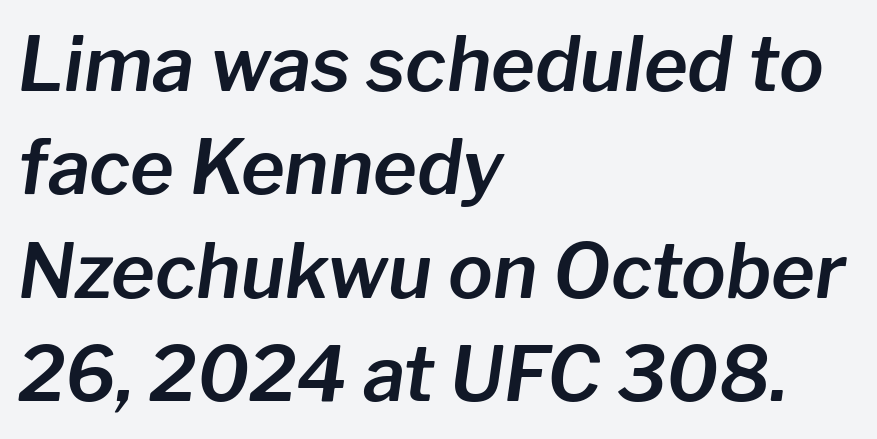
{"italic": "yes", "lean": "right", "slant_degrees": 8, "width": "normal", "stroke_contrast": "low", "x_height": "medium", "monospaced": "no", "underline": "no", "align": "left", "line_spacing": "normal", "line_spacing_ratio": 1.38, "letter_spacing": "normal", "letter_spacing_em": 0.0, "glyph_px": 75}
